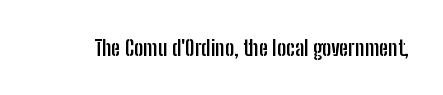
{"italic": "no", "bold": "yes", "underline": "no", "letter_spacing": "normal", "letter_spacing_em": 0.0, "glyph_px": 22}
